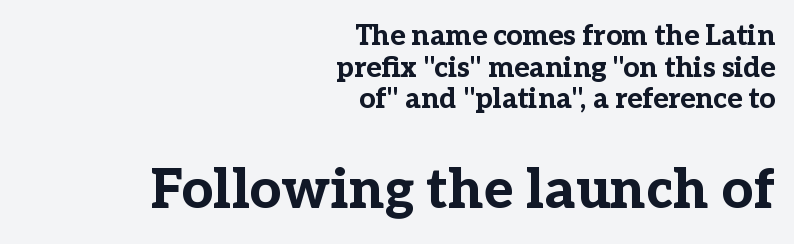
The text block is weighted toward the right margin, trailing off unevenly leftward. Chunky letters — that's bold for sure. Successive baselines arrive quickly, one right under another. This sample uses an upright cut, with every glyph sitting square on the baseline.
